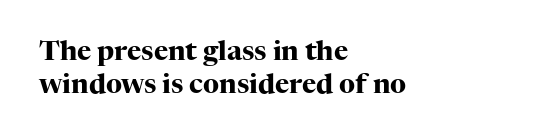
{"italic": "no", "bold": "yes", "underline": "no", "align": "left", "line_spacing_ratio": 1.24, "letter_spacing": "normal", "letter_spacing_em": 0.0, "glyph_px": 27}
